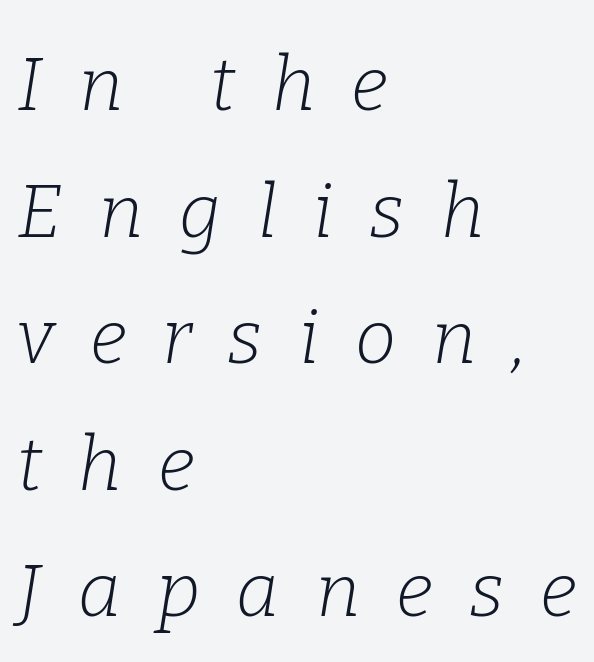
Type style note: has serifs. You can tell it's italic because the verticals aren't actually vertical. The typesetter chose a ragged-right arrangement here. Is the stroke heavy? The answer is a plain regular-or-lighter. You could not count columns in this text — the font is proportionally spaced.
